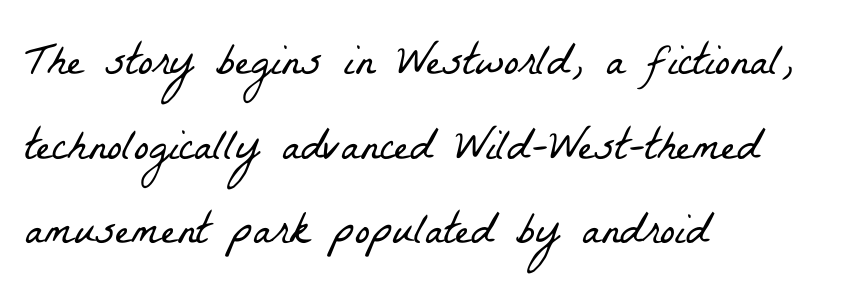
Q: Is the text bold? A: No.
Q: Is the typeface a serif or a sans-serif typeface? A: Serif.
Q: Is the text underlined? A: No.
Q: How is the paragraph aligned? A: Left-aligned.
Q: Is the spacing between letters normal or unusually wide? A: Normal.
Q: Width (condensed, normal, or wide)? A: Condensed.
Q: Stroke contrast? A: Low.
Q: x-height? A: Medium.
Q: Monospaced? A: No.
